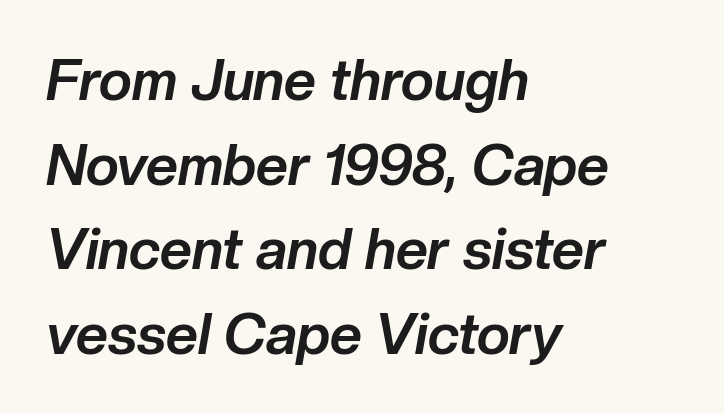
The image shows 56 px bold type, italic (leaning right); set left-aligned, normal line spacing (1.51x), normal letter spacing, not underlined; low stroke contrast and a medium x-height.
